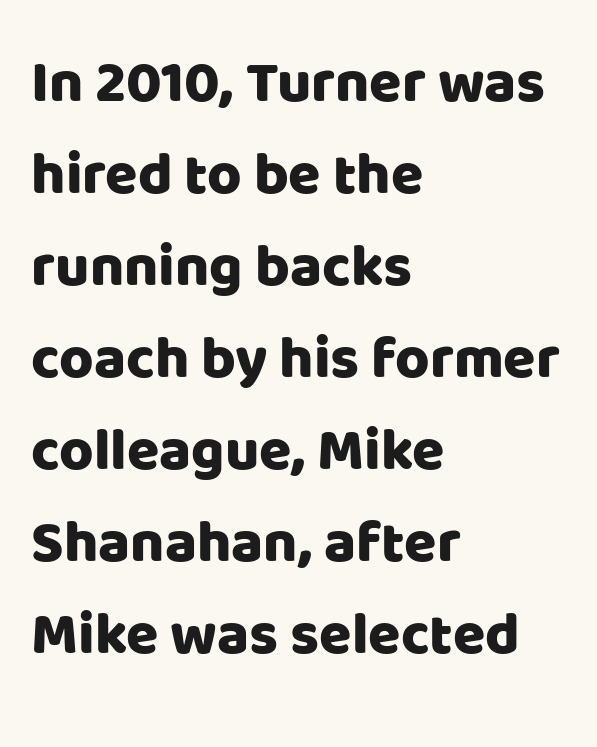
The rendering uses natural spacing where letterforms have individual widths. The line-height multiplier appears to be the usual default. Notice how the passage keeps a crisp vertical edge on the left only. Characters remain perfectly vertical along every line. Font category for this specimen: sans-serif. Words appear dense and cohesive because spacing is normal.
